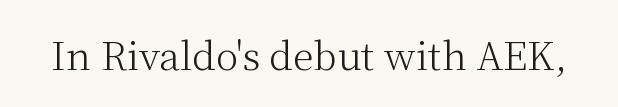
{"serif": "yes", "italic": "no", "bold": "no", "weight": "light", "width": "normal", "stroke_contrast": "medium", "x_height": "medium", "monospaced": "no", "underline": "no", "letter_spacing": "normal", "letter_spacing_em": 0.0, "glyph_px": 38}
